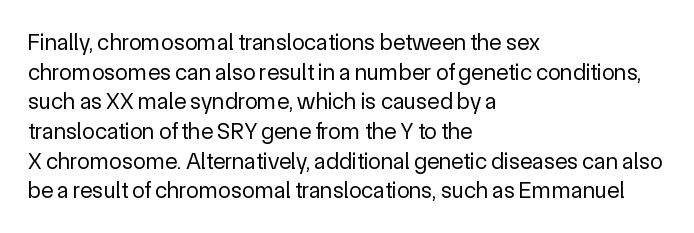
Q: Is the text bold? A: No.
Q: Is the text italic (slanted)? A: No, it is upright.
Q: Is the text underlined? A: No.
Q: How is the paragraph aligned? A: Left-aligned.
Q: Is the spacing between letters normal or unusually wide? A: Normal.
Q: Is the spacing between lines tight, normal or loose? A: Normal.
